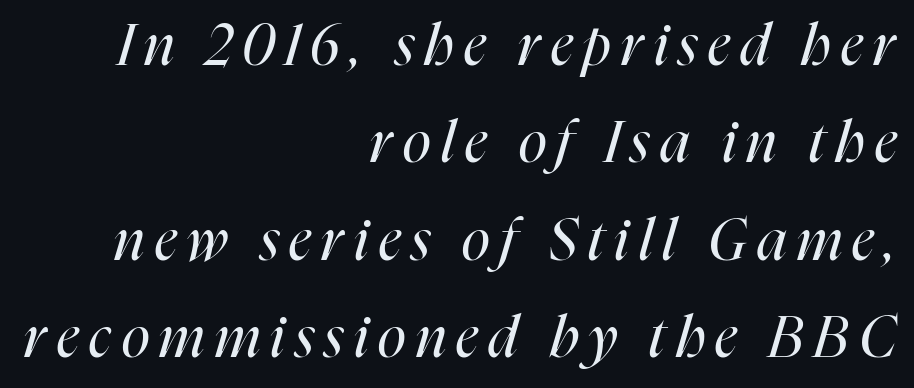
The image shows 58 px regular-weight, condensed type, italic (leaning right); set right-aligned, normal line spacing (1.68x), not underlined; high stroke contrast and a medium x-height.
